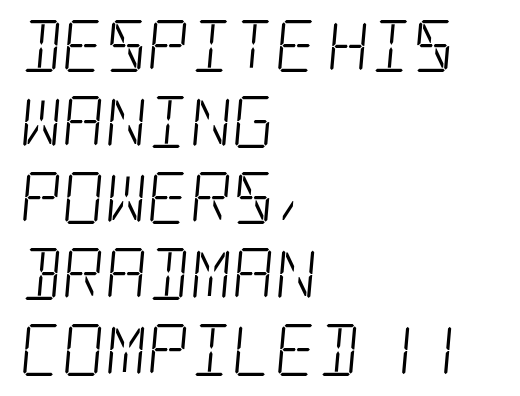
{"serif": "yes", "bold": "no", "weight": "light", "width": "condensed", "stroke_contrast": "low", "x_height": "large", "underline": "no", "align": "left", "line_spacing": "normal", "line_spacing_ratio": 1.46, "letter_spacing": "normal", "letter_spacing_em": 0.0, "glyph_px": 52}
